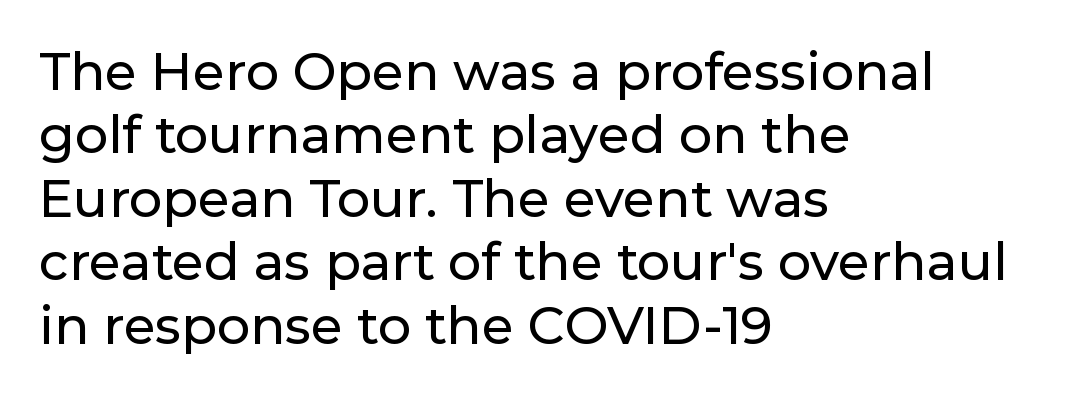
The setting favours the left margin, as ordinary paragraphs usually do. This rendering employs a face without finishing strokes, i.e., a sans-serif. Inter-character spacing is left at the font's built-in metrics. No word sits above an underline.
